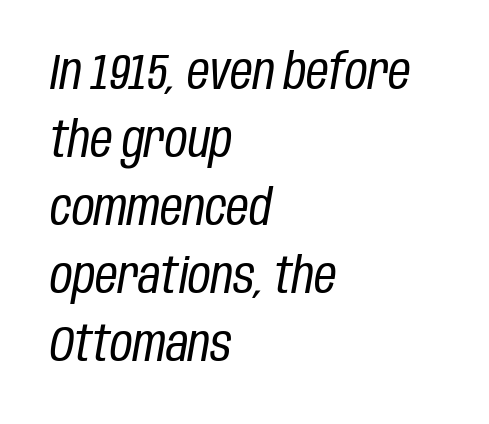
{"italic": "yes", "lean": "right", "slant_degrees": 10, "bold": "no", "weight": "regular", "width": "condensed", "stroke_contrast": "low", "x_height": "large", "monospaced": "no", "underline": "no", "align": "left", "line_spacing": "normal", "line_spacing_ratio": 1.39, "letter_spacing": "normal", "letter_spacing_em": 0.0, "glyph_px": 49}
